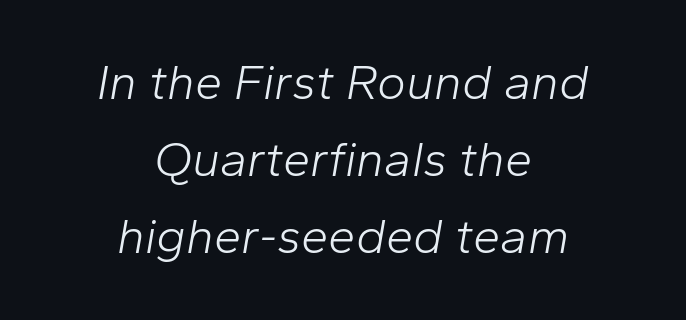
The image shows 49 px light type, italic (leaning right); set centered, normal line spacing (1.57x), normal letter spacing, not underlined; low stroke contrast and a medium x-height.
